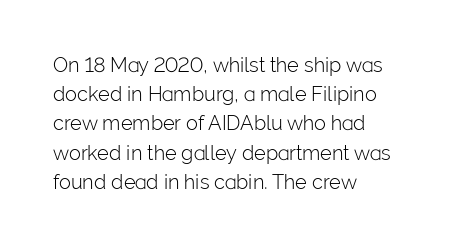
A normal amount of white space separates one row of letters from the next. The foot of each line stays bare and open. The ragged edge is on the right, which tells us the setting is flush left. This sample uses an upright cut, with every glyph sitting square on the baseline. No chunkiness to these letters — they're not bold. Does extra space separate the letters? No, they use regular spacing.
